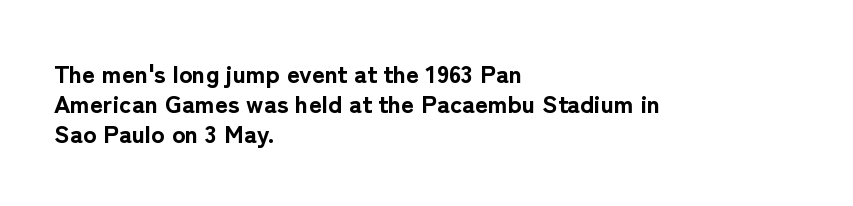
Q: Is the text bold? A: Yes.
Q: Is the text italic (slanted)? A: No, it is upright.
Q: Is the text underlined? A: No.
Q: How is the paragraph aligned? A: Left-aligned.
Q: Is the spacing between letters normal or unusually wide? A: Normal.
